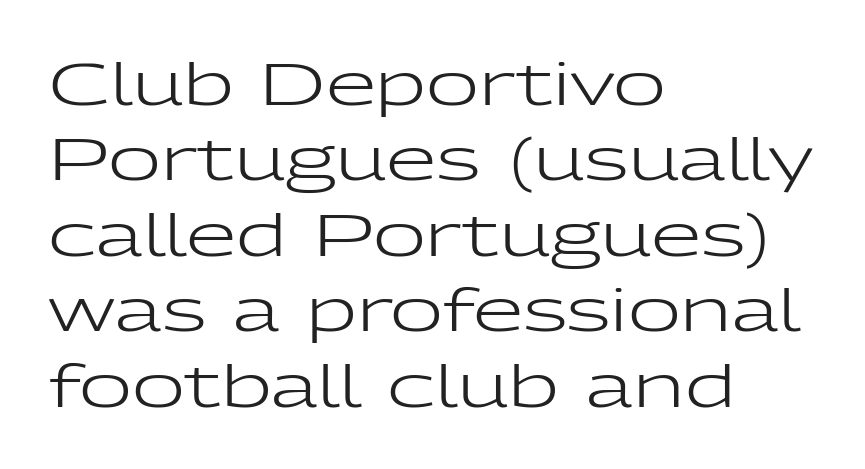
A normal amount of white space separates one row of letters from the next. You could call the tracking neutral — neither tight nor loose. Decoration check: the copy has no underline. The compositor pushed each line to the left boundary.
